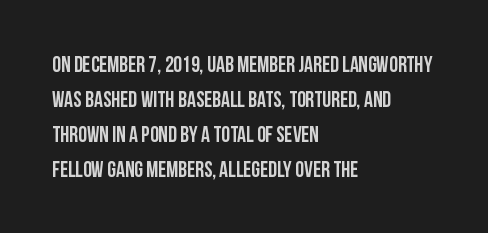
{"italic": "no", "underline": "no", "align": "left", "line_spacing": "normal", "line_spacing_ratio": 1.59, "letter_spacing": "normal", "letter_spacing_em": 0.0, "glyph_px": 22}
